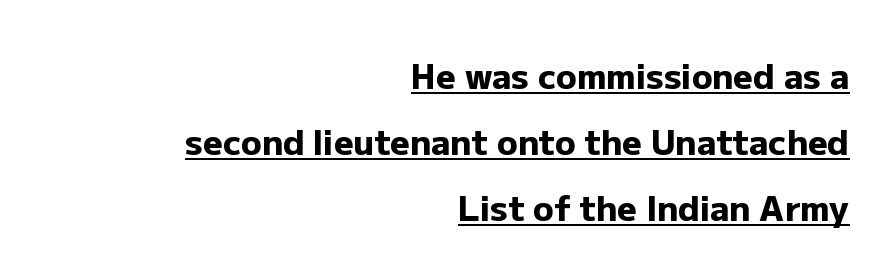
This sample uses an upright cut, with every glyph sitting square on the baseline. Nothing unusual about the tracking: characters are spaced as the font intends. To sum up the face: it is a sans, with no serifs. Note the varied advance widths — an 'i' is clearly narrower than an 'm'. This rendering uses right alignment, leaving the left contour irregular. The rendering uses a bold face; every stroke is thick and dark.
